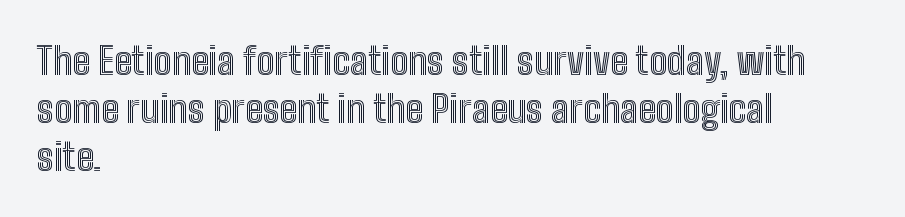
Q: Is the text italic (slanted)? A: No, it is upright.
Q: Is the text underlined? A: No.
Q: How is the paragraph aligned? A: Left-aligned.
Q: Is the spacing between letters normal or unusually wide? A: Normal.
Q: Is the spacing between lines tight, normal or loose? A: Normal.
Q: Width (condensed, normal, or wide)? A: Condensed.
Q: x-height? A: Medium.
Q: Monospaced? A: No.
